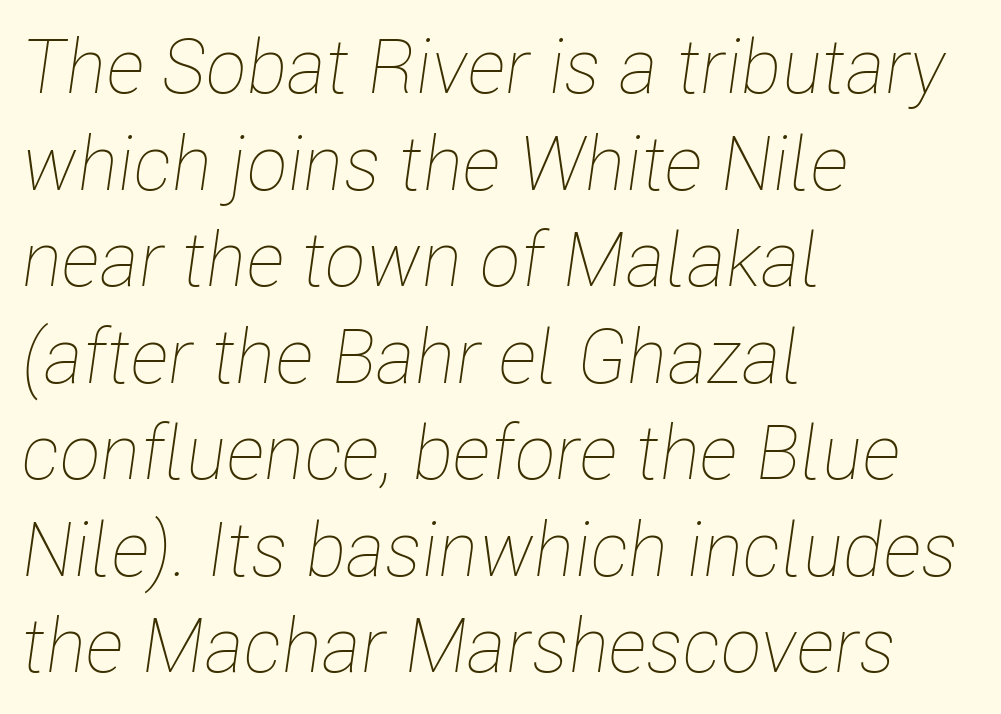
Q: Is the text bold? A: No.
Q: Is the text italic (slanted)? A: Yes, it leans right by about 8 degrees.
Q: Is the text underlined? A: No.
Q: How is the paragraph aligned? A: Left-aligned.
Q: Is the spacing between letters normal or unusually wide? A: Normal.
Q: Is the spacing between lines tight, normal or loose? A: Normal.
Q: Width (condensed, normal, or wide)? A: Condensed.
Q: Stroke contrast? A: Low.
Q: x-height? A: Medium.
Q: Monospaced? A: No.
